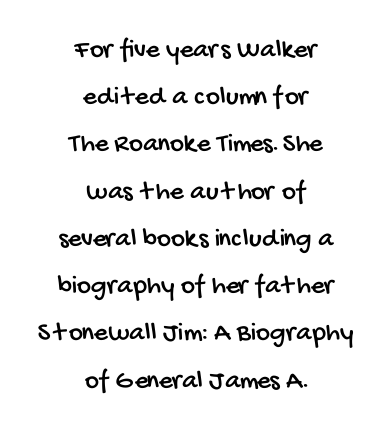
{"underline": "no", "align": "center", "line_spacing_ratio": 1.75, "letter_spacing": "normal", "letter_spacing_em": 0.0, "glyph_px": 27}
